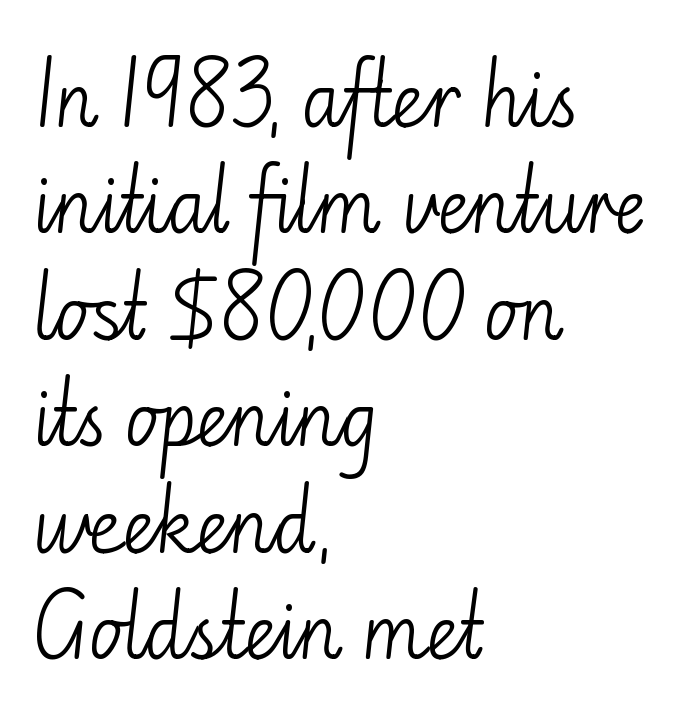
Q: Is the text bold? A: No.
Q: Is the text italic (slanted)? A: Yes.
Q: Is the typeface a serif or a sans-serif typeface? A: Sans-serif.
Q: Is the text underlined? A: No.
Q: How is the paragraph aligned? A: Left-aligned.
Q: Is the spacing between letters normal or unusually wide? A: Normal.
Q: Is the spacing between lines tight, normal or loose? A: Normal.
Q: Width (condensed, normal, or wide)? A: Normal.
Q: Stroke contrast? A: Low.
Q: x-height? A: Small.
Q: Monospaced? A: No.
